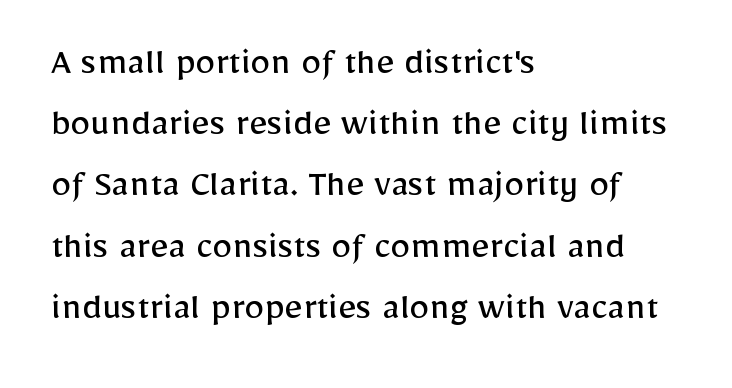
A quiet, ordinary-to-light weight characterises the typeface. Type style note: lacks serifs. Layout note: lines flush left. The glyphs are unaccompanied by any horizontal stroke below them. The leading is moderate, giving the passage an even texture. No extra tracking has been applied to these lines.
